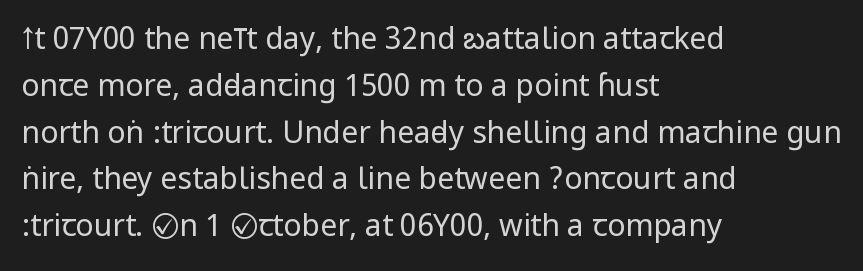
Q: Is the text bold? A: No.
Q: Is the text italic (slanted)? A: No, it is upright.
Q: Is the typeface a serif or a sans-serif typeface? A: Sans-serif.
Q: Is the text underlined? A: No.
Q: How is the paragraph aligned? A: Left-aligned.
Q: Is the spacing between letters normal or unusually wide? A: Normal.
Q: Is the spacing between lines tight, normal or loose? A: Normal.
Q: Width (condensed, normal, or wide)? A: Condensed.
Q: Stroke contrast? A: Low.
